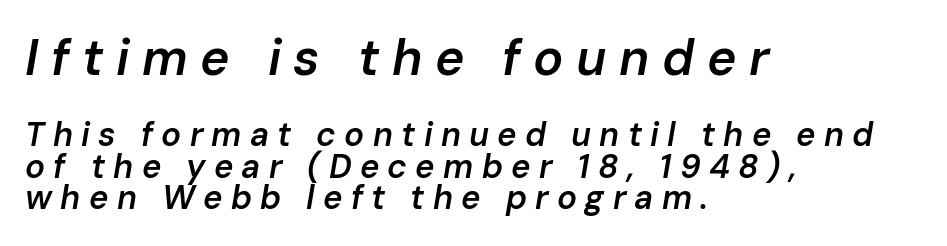
Type without underlining. The designer dialed line spacing down below the default. One-word summary of the alignment: left. Reading top to bottom, the characters get smaller at the block break.
